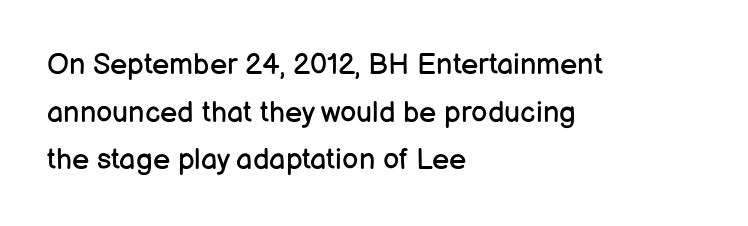
{"serif": "no", "italic": "no", "bold": "no", "weight": "regular", "width": "normal", "stroke_contrast": "low", "x_height": "medium", "monospaced": "no", "underline": "no", "align": "left", "line_spacing": "normal", "line_spacing_ratio": 1.64, "letter_spacing": "normal", "letter_spacing_em": 0.0, "glyph_px": 29}
